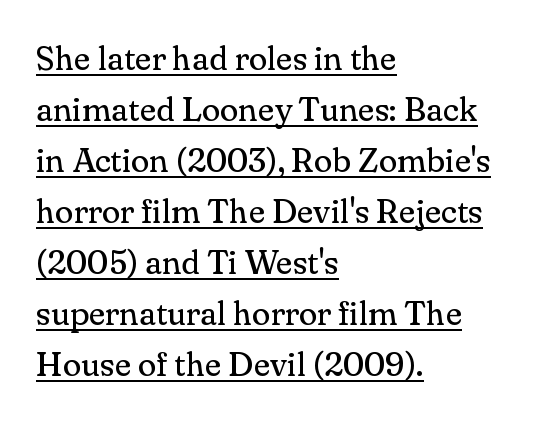
The face looks like a standard text weight, possibly lighter. A typesetter would call this proportional, since set widths differ per character. These lines stack with their left ends in a neat column. These lines are composed in type with serifs. Is there an underline? Yes — a line sits under the letters.
